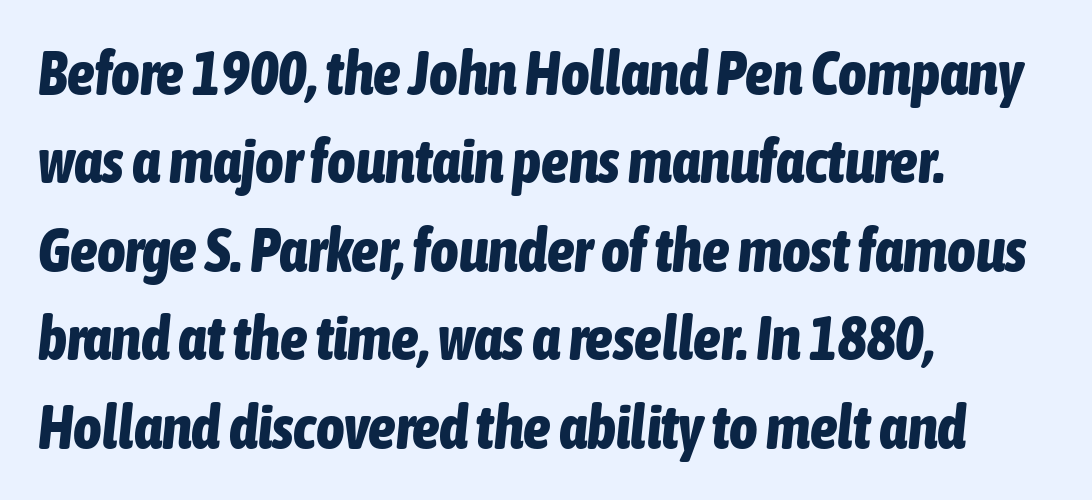
Looking at the ascenders, they clearly lean. You'd pick this weight for a headline — it's a proper bold. Do the characters align in a grid? No, the font is proportional. Every row of glyphs begins at an identical x-position on the left. The gap between lines stays unmarked.
